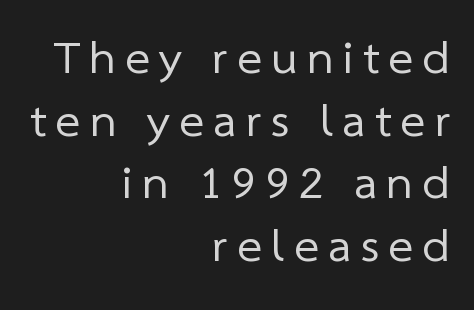
The image shows 47 px regular-weight sans-serif type; set right-aligned, normal line spacing (1.33x), unusually wide letter spacing (+0.2 em), not underlined; low stroke contrast and a medium x-height.
